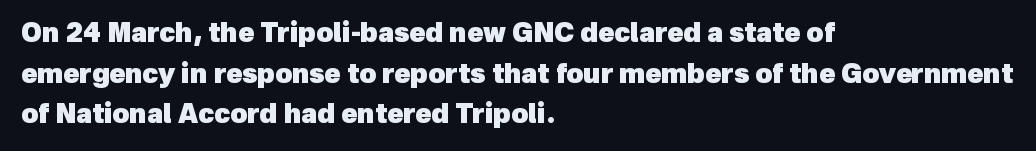
The image shows 26 px bold type; set left-aligned, normal line spacing (1.56x), normal letter spacing, not underlined.
